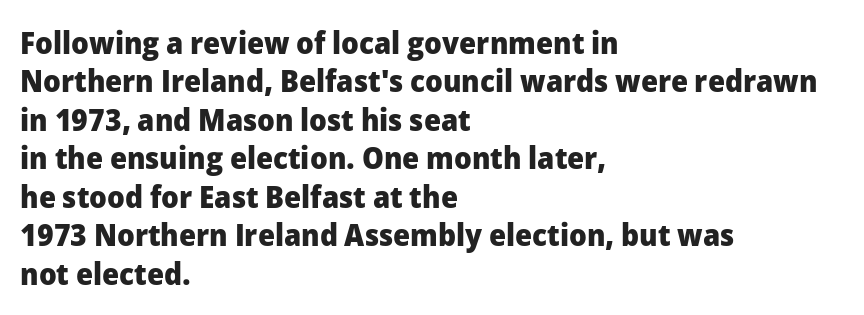
Q: Is the text bold? A: Yes.
Q: Is the text italic (slanted)? A: No, it is upright.
Q: Is the typeface a serif or a sans-serif typeface? A: Sans-serif.
Q: Is the text underlined? A: No.
Q: How is the paragraph aligned? A: Left-aligned.
Q: Is the spacing between letters normal or unusually wide? A: Normal.
Q: Width (condensed, normal, or wide)? A: Normal.
Q: Stroke contrast? A: Low.
Q: x-height? A: Medium.
Q: Monospaced? A: No.
